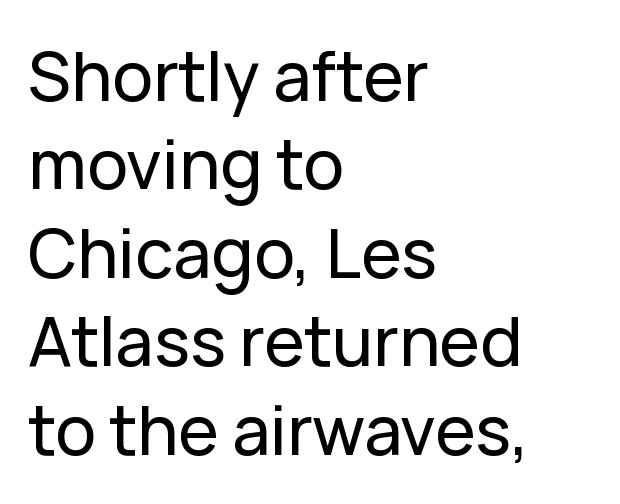
{"serif": "no", "italic": "no", "width": "normal", "stroke_contrast": "low", "x_height": "medium", "monospaced": "no", "underline": "no", "align": "left", "line_spacing": "normal", "line_spacing_ratio": 1.3, "letter_spacing": "normal", "letter_spacing_em": 0.0, "glyph_px": 68}
